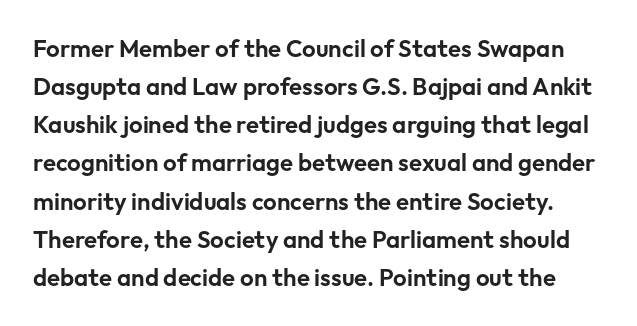
Q: Is the text italic (slanted)? A: No, it is upright.
Q: Is the text underlined? A: No.
Q: Is the spacing between letters normal or unusually wide? A: Normal.
Q: Is the spacing between lines tight, normal or loose? A: Normal.
